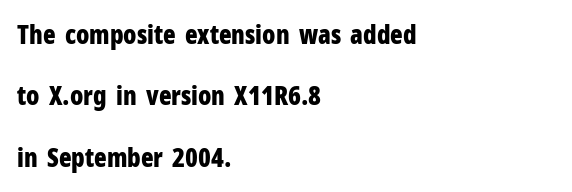
The image shows 26 px bold type, upright; set left-aligned, loose line spacing (2.36x), normal letter spacing, not underlined.
